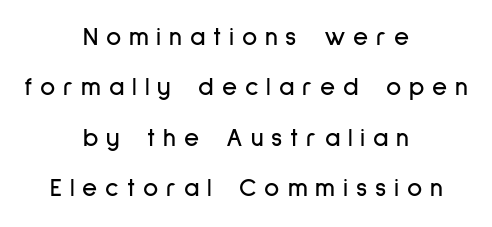
Q: Is the text italic (slanted)? A: No, it is upright.
Q: Is the text underlined? A: No.
Q: How is the paragraph aligned? A: Centered.
Q: Is the spacing between letters normal or unusually wide? A: Unusually wide.
Q: Is the spacing between lines tight, normal or loose? A: Loose.
